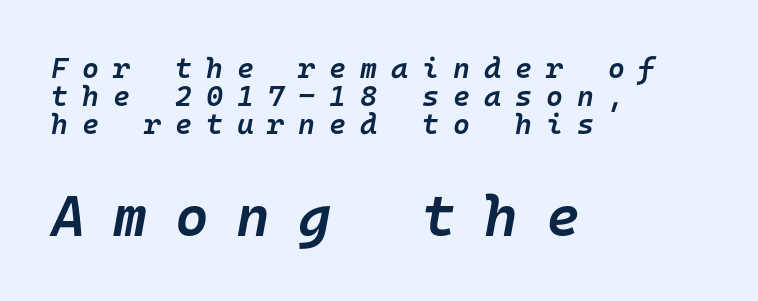
Q: Is the text bold? A: Semi-bold.
Q: Is the text italic (slanted)? A: Yes, it leans right by about 10 degrees.
Q: Is the text underlined? A: No.
Q: How is the paragraph aligned? A: Left-aligned.
Q: Is the spacing between letters normal or unusually wide? A: Unusually wide.
Q: Is the spacing between lines tight, normal or loose? A: Tight.
Q: Which block of text is set in a larger size, the first (top) or the second (bottom)? A: The second (bottom) one.
Q: Width (condensed, normal, or wide)? A: Normal.
Q: Stroke contrast? A: Low.
Q: x-height? A: Medium.
Q: Monospaced? A: Yes.
